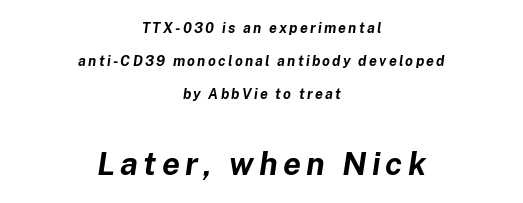
Every row of glyphs is offset so its center matches the block's center. The lower block of text is set noticeably larger than the block above it. Every character sits at an angle, as italics do. Students, observe: this is what heavily led, spacious text looks like. Underline: absent.
